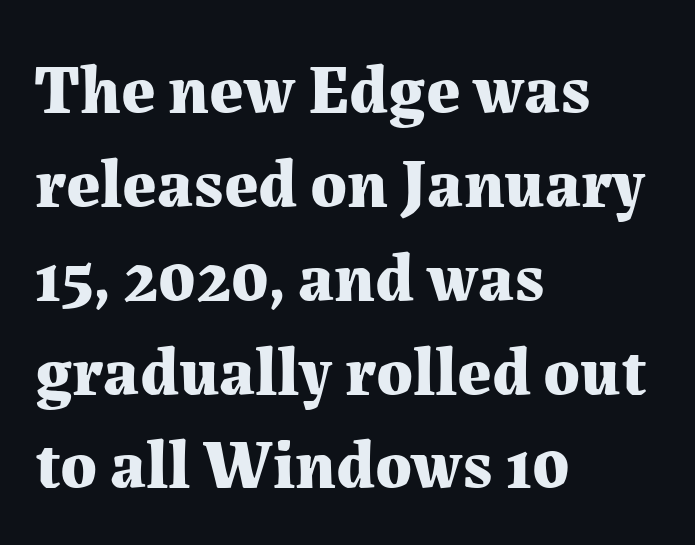
Q: Is the text bold? A: Yes.
Q: Is the text italic (slanted)? A: No, it is upright.
Q: Is the typeface a serif or a sans-serif typeface? A: Serif.
Q: Is the text underlined? A: No.
Q: How is the paragraph aligned? A: Left-aligned.
Q: Is the spacing between letters normal or unusually wide? A: Normal.
Q: Is the spacing between lines tight, normal or loose? A: Normal.
Q: Width (condensed, normal, or wide)? A: Normal.
Q: Stroke contrast? A: Medium.
Q: x-height? A: Medium.
Q: Monospaced? A: No.
